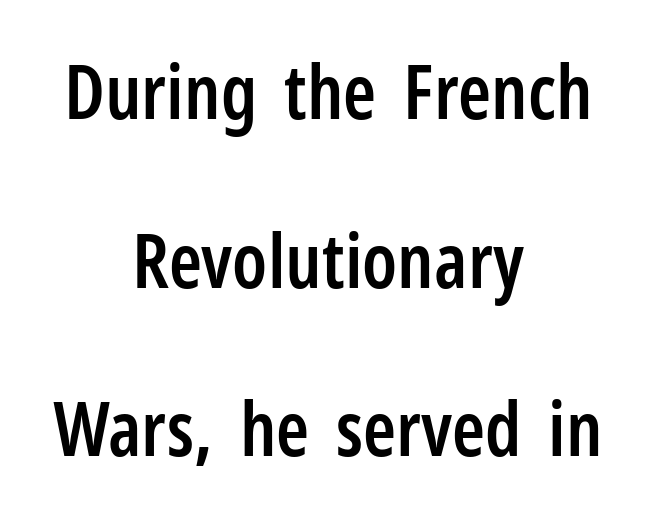
Q: Is the text bold? A: Semi-bold.
Q: Is the text italic (slanted)? A: No, it is upright.
Q: Is the typeface a serif or a sans-serif typeface? A: Sans-serif.
Q: Is the text underlined? A: No.
Q: How is the paragraph aligned? A: Centered.
Q: Is the spacing between letters normal or unusually wide? A: Normal.
Q: Is the spacing between lines tight, normal or loose? A: Loose.
Q: Width (condensed, normal, or wide)? A: Condensed.
Q: Stroke contrast? A: Low.
Q: x-height? A: Medium.
Q: Monospaced? A: No.
